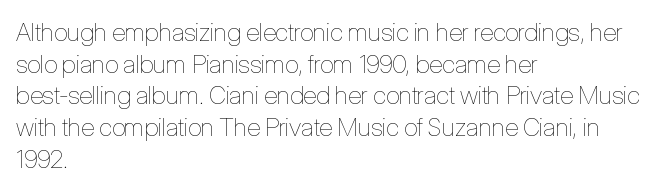
{"italic": "no", "bold": "no", "underline": "no", "align": "left", "line_spacing": "normal", "line_spacing_ratio": 1.27, "letter_spacing": "normal", "letter_spacing_em": 0.0, "glyph_px": 25}
